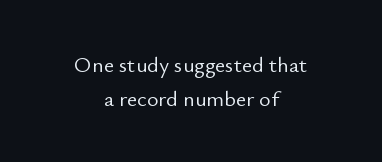
Q: Is the text bold? A: No.
Q: Is the text italic (slanted)? A: No, it is upright.
Q: Is the text underlined? A: No.
Q: How is the paragraph aligned? A: Centered.
Q: Is the spacing between letters normal or unusually wide? A: Normal.
Q: Is the spacing between lines tight, normal or loose? A: Normal.
